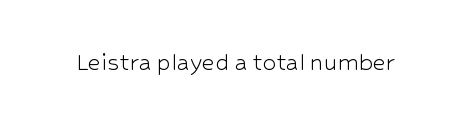
{"serif": "no", "italic": "no", "bold": "no", "weight": "light", "width": "normal", "stroke_contrast": "low", "x_height": "medium", "monospaced": "no", "underline": "no", "letter_spacing": "normal", "letter_spacing_em": 0.0, "glyph_px": 28}
